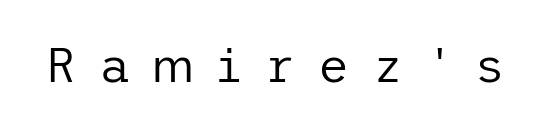
Weight: in the light-to-regular range. The line texture is sparse and dotted thanks to wide tracking. This is the regular roman posture of the typeface. Stroke terminals: plain, sans-serif.
